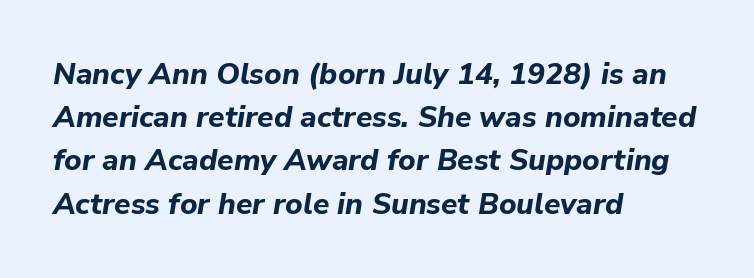
The image shows 30 px bold type, italic (leaning right); set left-aligned, normal line spacing (1.44x), normal letter spacing, not underlined; low stroke contrast and a medium x-height.
